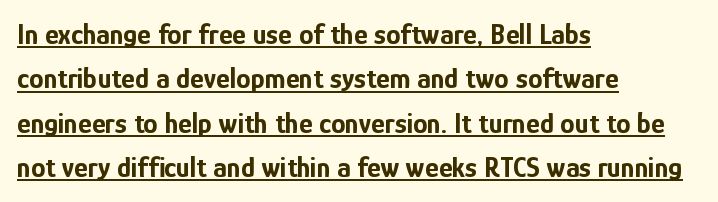
{"serif": "no", "italic": "no", "bold": "yes", "weight": "bold", "width": "condensed", "stroke_contrast": "low", "x_height": "medium", "monospaced": "no", "underline": "yes", "align": "left", "line_spacing": "normal", "line_spacing_ratio": 1.53, "letter_spacing": "normal", "letter_spacing_em": 0.0, "glyph_px": 29}
